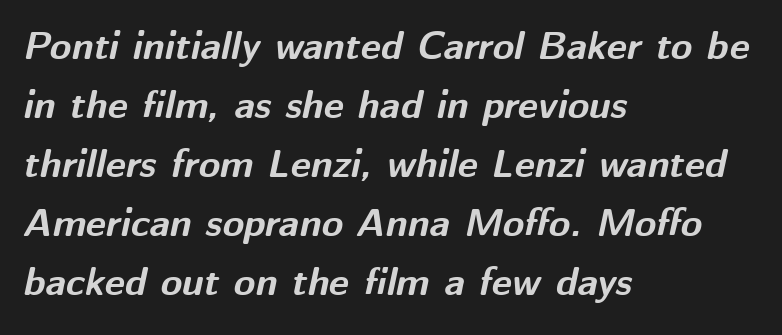
The image shows 39 px bold type, italic (leaning right); set left-aligned, normal line spacing (1.51x), normal letter spacing, not underlined; medium stroke contrast and a medium x-height.
